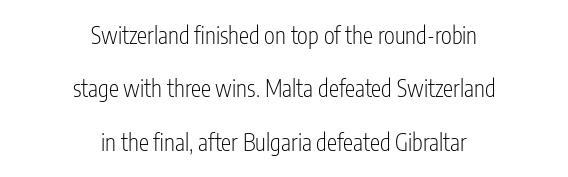
{"italic": "no", "bold": "no", "underline": "no", "align": "center", "line_spacing": "loose", "line_spacing_ratio": 2.32, "letter_spacing": "normal", "letter_spacing_em": 0.0, "glyph_px": 23}
